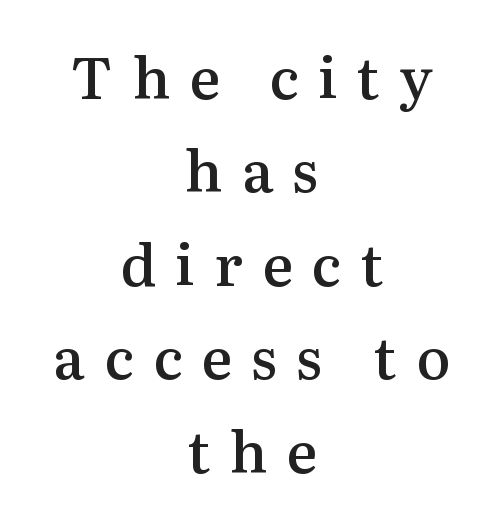
Neither beginnings nor endings align; midpoints do. Each row of text sits above clean, open space. Tracking here is generous; glyphs stand well apart from one another. The lettering stays uniformly vertical, giving the passage a roman look. Summary of vertical rhythm: regular, with standard interline spacing. The rendering uses natural spacing where letterforms have individual widths.
